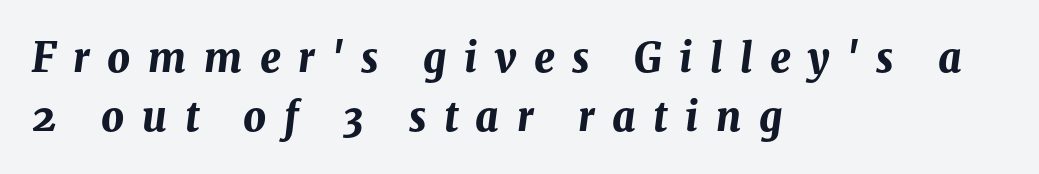
Q: Is the text bold? A: Yes.
Q: Is the text italic (slanted)? A: Yes, it leans right by about 8 degrees.
Q: Is the text underlined? A: No.
Q: How is the paragraph aligned? A: Left-aligned.
Q: Is the spacing between letters normal or unusually wide? A: Unusually wide.
Q: Is the spacing between lines tight, normal or loose? A: Normal.
Q: Width (condensed, normal, or wide)? A: Normal.
Q: Stroke contrast? A: Medium.
Q: x-height? A: Medium.
Q: Monospaced? A: No.
